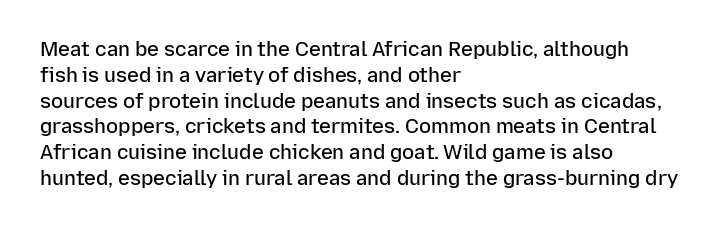
{"italic": "no", "bold": "semi", "underline": "no", "align": "left", "line_spacing": "normal", "line_spacing_ratio": 1.29, "letter_spacing": "normal", "letter_spacing_em": 0.0, "glyph_px": 20}
